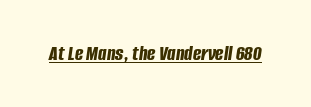
The rendering keeps characters at their native spacing. Tall strokes in this sample are angled rather than plumb. Does a line run under the words? Yes, clearly. Bold? Absolutely — the strokes are thick and heavy.
